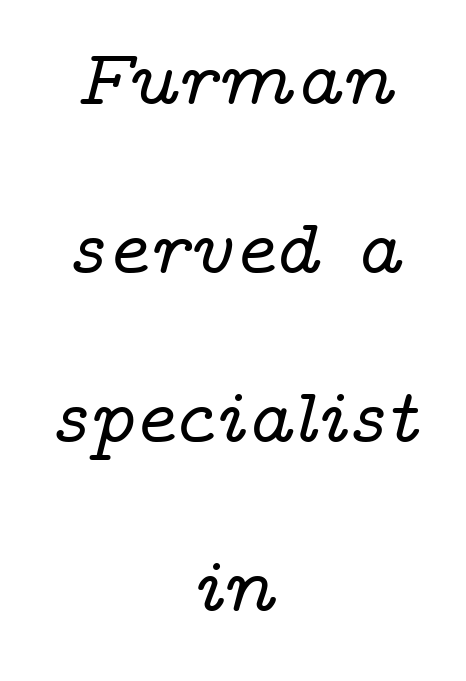
Q: Is the text italic (slanted)? A: Yes, it leans right by about 14 degrees.
Q: Is the typeface a serif or a sans-serif typeface? A: Serif.
Q: Is the text underlined? A: No.
Q: How is the paragraph aligned? A: Centered.
Q: Is the spacing between letters normal or unusually wide? A: Normal.
Q: Is the spacing between lines tight, normal or loose? A: Loose.
Q: Width (condensed, normal, or wide)? A: Wide.
Q: Stroke contrast? A: Low.
Q: x-height? A: Medium.
Q: Monospaced? A: No.
